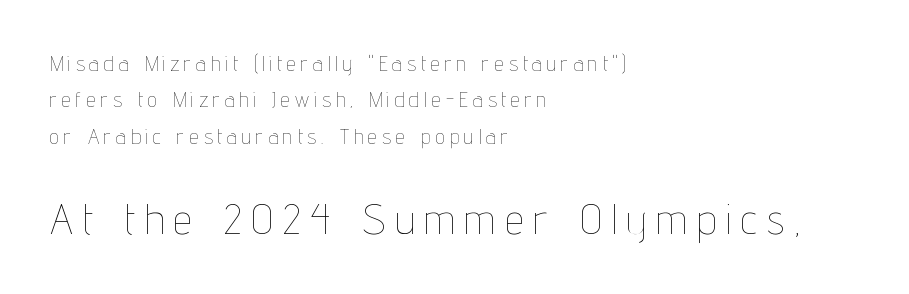
{"italic": "no", "bold": "no", "weight": "thin", "width": "condensed", "stroke_contrast": "low", "x_height": "medium", "monospaced": "no", "underline": "no", "align": "left", "line_spacing_ratio": 1.73, "letter_spacing": "wide", "letter_spacing_em": 0.25, "larger_block": "second", "size_ratio": 2.0, "glyph_px": 42}
